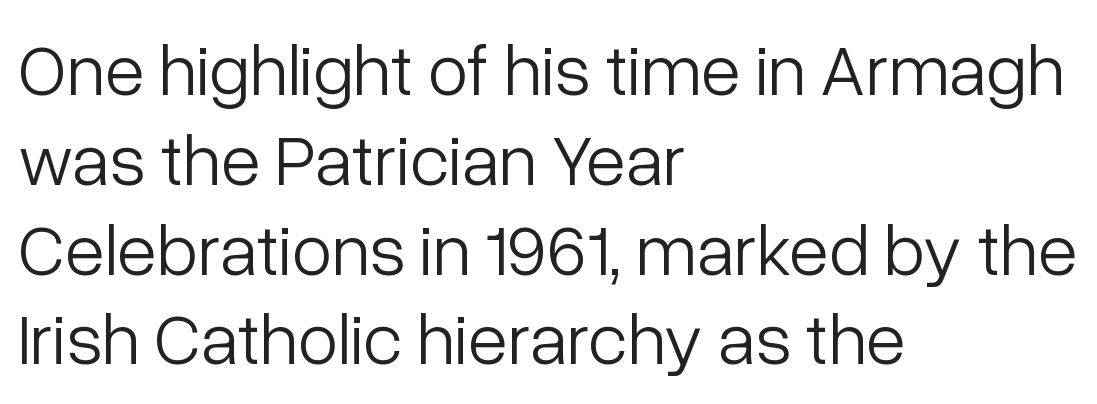
{"serif": "no", "italic": "no", "bold": "no", "weight": "light", "width": "normal", "stroke_contrast": "low", "x_height": "medium", "monospaced": "no", "underline": "no", "align": "left", "line_spacing_ratio": 1.23, "letter_spacing": "normal", "letter_spacing_em": 0.0, "glyph_px": 73}
